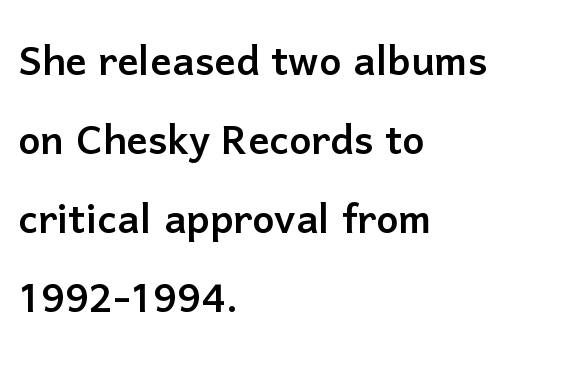
Type style note: lacks serifs. No extra tracking has been applied to these lines. Spacing verdict: proportional, widths tailored to each character. This sample keeps an unexceptional amount of space between lines. Just letters on the line, the space beneath them empty. A student would call this left alignment; a typographer would say flush left, rag right.
